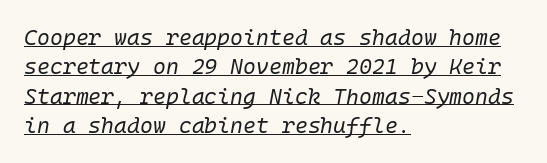
The letters sit at their default tracking, neither squeezed nor spread. Whoever set this chose a conventional vertical rhythm. You can tell it's italic because the verticals aren't actually vertical. A baseline rule has been typeset under these characters. Line starts are locked; line ends wander. Stem width sits at or under what a default text font uses.
